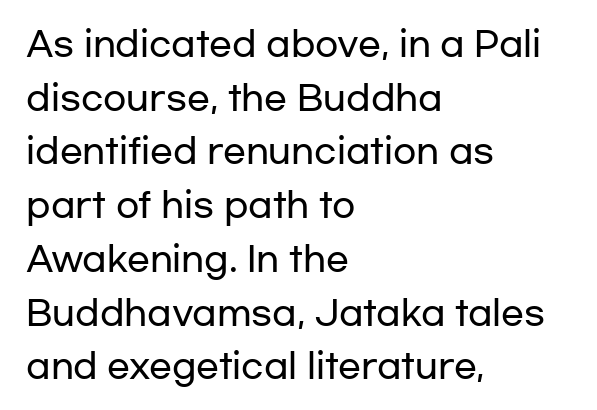
{"serif": "no", "italic": "no", "width": "wide", "stroke_contrast": "low", "x_height": "medium", "monospaced": "no", "underline": "no", "align": "left", "line_spacing": "normal", "line_spacing_ratio": 1.58, "letter_spacing": "normal", "letter_spacing_em": 0.0, "glyph_px": 34}
